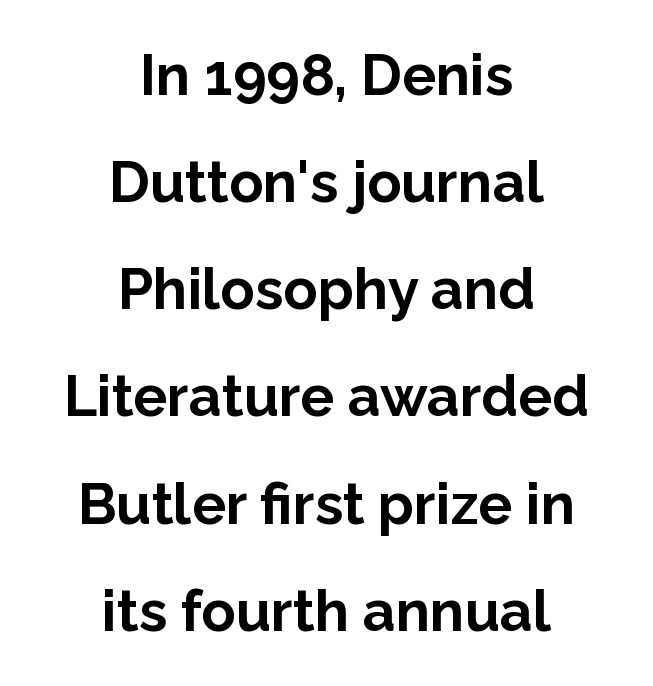
Does extra space separate the letters? No, they use regular spacing. This is sans-serif lettering, the kind often seen on screens and signage. Looks like regular typesetting: each glyph gets only the width it needs. Emphasis by weight is at full strength: bold.
